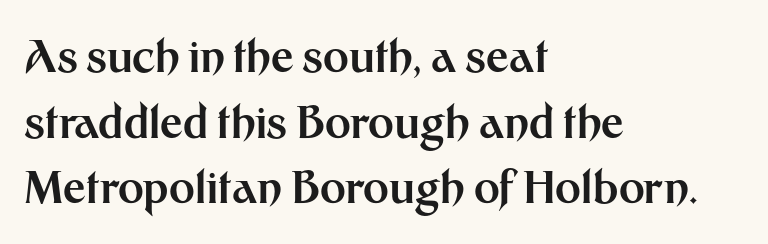
{"serif": "no", "italic": "no", "bold": "yes", "weight": "bold", "width": "normal", "stroke_contrast": "medium", "x_height": "medium", "monospaced": "no", "underline": "no", "align": "left", "line_spacing": "normal", "line_spacing_ratio": 1.49, "letter_spacing": "normal", "letter_spacing_em": 0.0, "glyph_px": 44}
